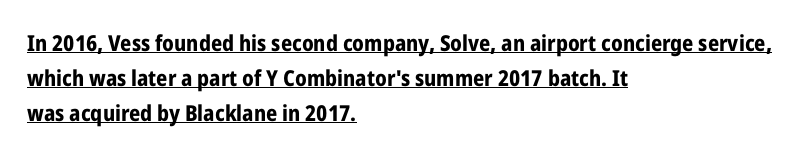
Q: Is the text bold? A: Yes.
Q: Is the text italic (slanted)? A: No, it is upright.
Q: Is the text underlined? A: Yes.
Q: How is the paragraph aligned? A: Left-aligned.
Q: Is the spacing between letters normal or unusually wide? A: Normal.
Q: Is the spacing between lines tight, normal or loose? A: Normal.
